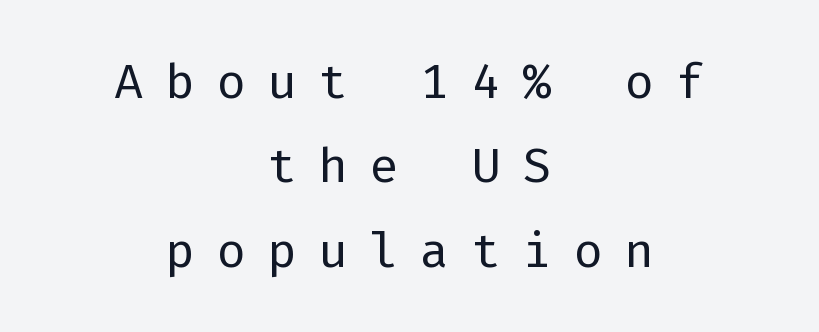
The glyphs are unaccompanied by any horizontal stroke below them. The setting favours the middle, as headings and verse often do. Counters stay open thanks to moderate or lighter strokes. The line texture is sparse and dotted thanks to wide tracking.
